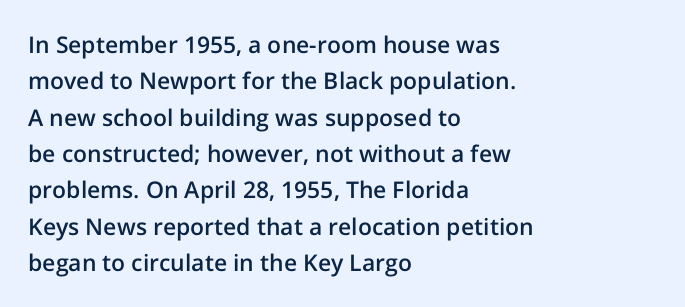
The paragraph shown leans on its left margin. Baseline-to-baseline distance is the conventional proportion of letter height. Check under the words: just untouched page. How are the letters spaced? Ordinarily, with no added tracking.
